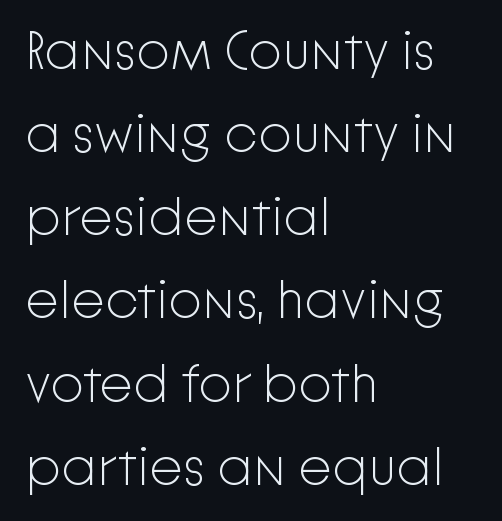
Q: Is the text bold? A: No.
Q: Is the text italic (slanted)? A: No, it is upright.
Q: Is the typeface a serif or a sans-serif typeface? A: Sans-serif.
Q: Is the text underlined? A: No.
Q: How is the paragraph aligned? A: Left-aligned.
Q: Is the spacing between letters normal or unusually wide? A: Normal.
Q: Is the spacing between lines tight, normal or loose? A: Normal.
Q: Width (condensed, normal, or wide)? A: Normal.
Q: Stroke contrast? A: Low.
Q: x-height? A: Medium.
Q: Monospaced? A: No.
